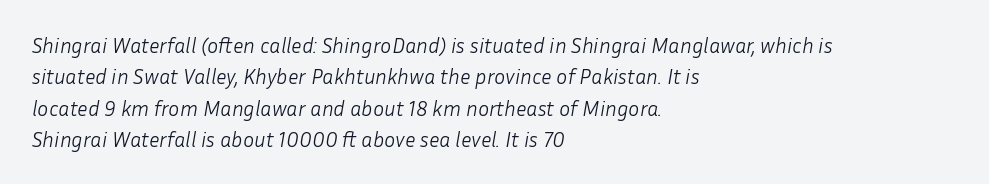
The image shows 21 px text type, italic (leaning right); set left-aligned, normal line spacing (1.49x), normal letter spacing, not underlined.
